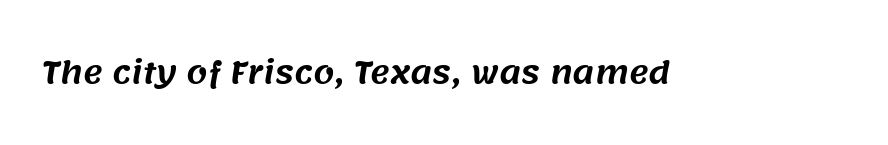
{"serif": "no", "width": "normal", "stroke_contrast": "medium", "x_height": "large", "monospaced": "no", "underline": "no", "letter_spacing": "normal", "letter_spacing_em": 0.0, "glyph_px": 30}
